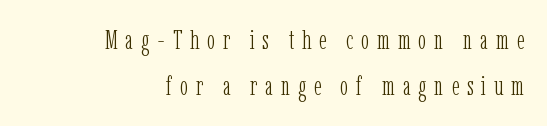
The image shows 27 px text type, upright; set right-aligned, line spacing 1.72x, unusually wide letter spacing (+0.29 em), not underlined.
